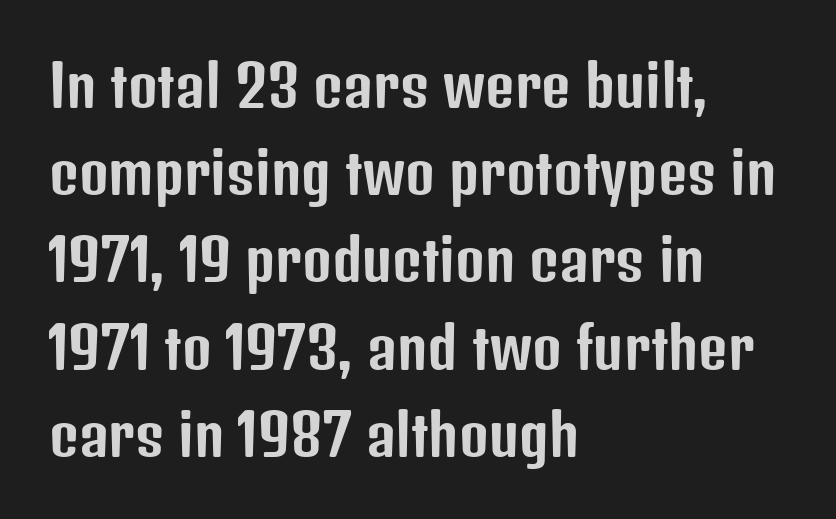
{"serif": "no", "italic": "no", "width": "condensed", "stroke_contrast": "low", "x_height": "medium", "monospaced": "no", "underline": "no", "align": "left", "line_spacing": "normal", "line_spacing_ratio": 1.53, "letter_spacing": "normal", "letter_spacing_em": 0.0, "glyph_px": 57}
